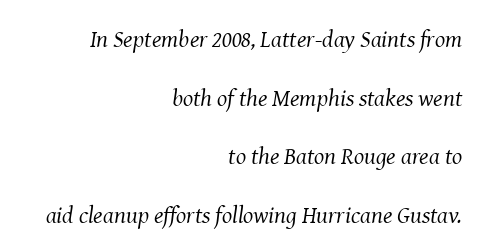
The strip under each line holds only bare page. This block would shrink considerably if given ordinary leading; it's expanded now. This is oblique type, the kind used for emphasis or titles. A student would call this right alignment; a typographer would say flush right, rag left. Words appear dense and cohesive because spacing is normal.
